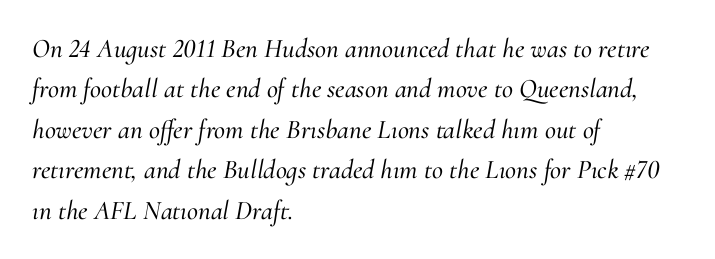
Q: Is the text italic (slanted)? A: Yes, it leans right by about 10 degrees.
Q: Is the text underlined? A: No.
Q: How is the paragraph aligned? A: Left-aligned.
Q: Is the spacing between letters normal or unusually wide? A: Normal.
Q: Is the spacing between lines tight, normal or loose? A: Normal.
